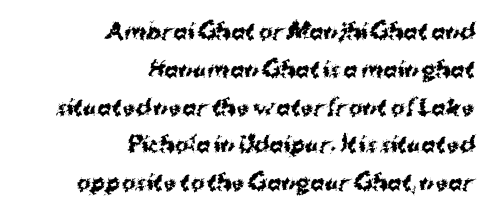
{"bold": "yes", "underline": "no", "align": "right", "line_spacing_ratio": 1.8, "letter_spacing": "normal", "letter_spacing_em": 0.0, "glyph_px": 21}
